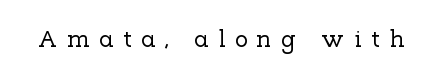
Q: Is the text italic (slanted)? A: No, it is upright.
Q: Is the text underlined? A: No.
Q: Is the spacing between letters normal or unusually wide? A: Unusually wide.
